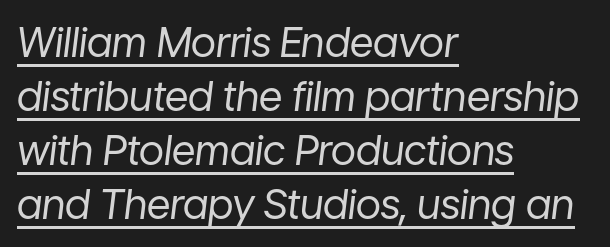
Q: Is the text bold? A: No.
Q: Is the text italic (slanted)? A: Yes, it leans right by about 7 degrees.
Q: Is the text underlined? A: Yes.
Q: How is the paragraph aligned? A: Left-aligned.
Q: Is the spacing between letters normal or unusually wide? A: Normal.
Q: Is the spacing between lines tight, normal or loose? A: Normal.
Q: Width (condensed, normal, or wide)? A: Normal.
Q: Stroke contrast? A: Low.
Q: x-height? A: Medium.
Q: Monospaced? A: No.
